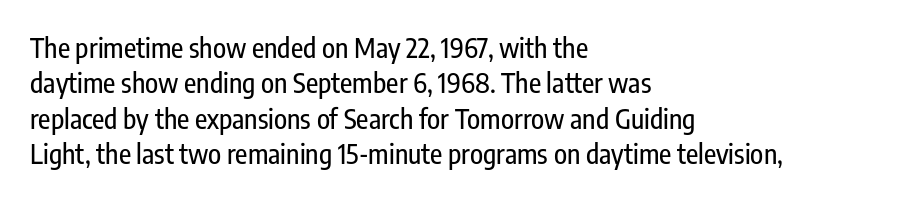
The image shows 27 px text type, upright; set left-aligned, normal line spacing (1.31x), normal letter spacing, not underlined.
